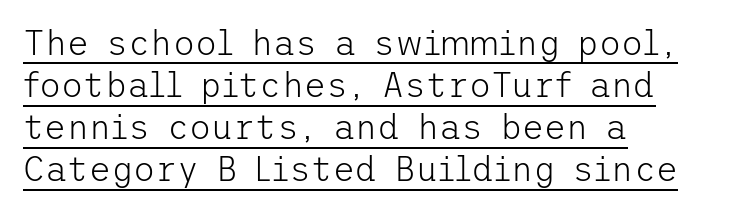
Q: Is the text bold? A: No.
Q: Is the text italic (slanted)? A: No, it is upright.
Q: Is the typeface a serif or a sans-serif typeface? A: Sans-serif.
Q: Is the text underlined? A: Yes.
Q: How is the paragraph aligned? A: Left-aligned.
Q: Is the spacing between letters normal or unusually wide? A: Normal.
Q: Width (condensed, normal, or wide)? A: Normal.
Q: Stroke contrast? A: Low.
Q: x-height? A: Medium.
